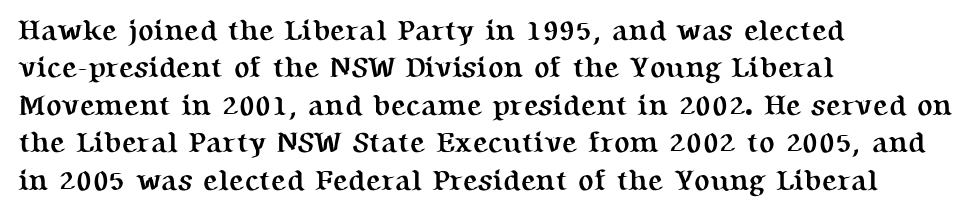
Ascenders rise straight up at ninety degrees. Each letter keeps its own natural width here, so spacing adapts to shape. The lines are quadded left. The glyphs have the mass of a bold cut. The face used here is rendered with its standard letterfit.
